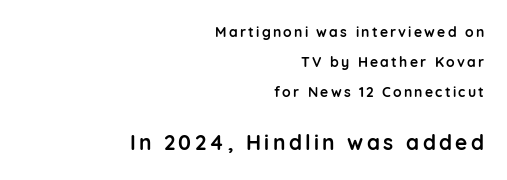
Does the leading feel generous? Absolutely, it's lavish. Every row of glyphs terminates at an identical x-position on the right. On the weight axis this lands at bold, roughly 700. These lines were composed using upright roman letters. Which chunk is bigger? The second one — the bottom block dwarfs the top.
